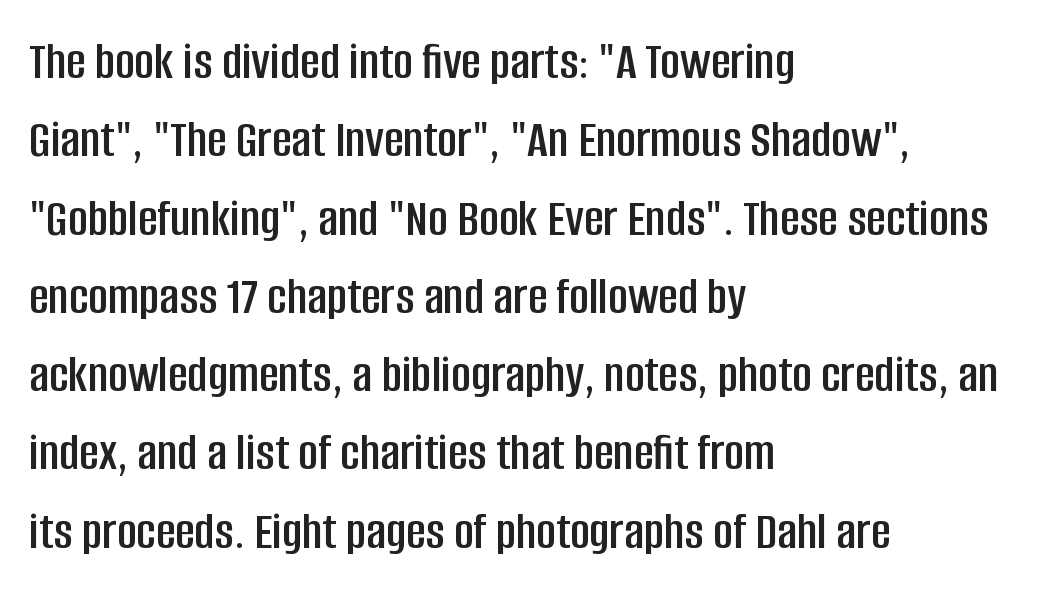
Q: Is the text italic (slanted)? A: No, it is upright.
Q: Is the typeface a serif or a sans-serif typeface? A: Sans-serif.
Q: Is the text underlined? A: No.
Q: How is the paragraph aligned? A: Left-aligned.
Q: Is the spacing between letters normal or unusually wide? A: Normal.
Q: Is the spacing between lines tight, normal or loose? A: Normal.
Q: Width (condensed, normal, or wide)? A: Condensed.
Q: Stroke contrast? A: Low.
Q: x-height? A: Large.
Q: Monospaced? A: No.
